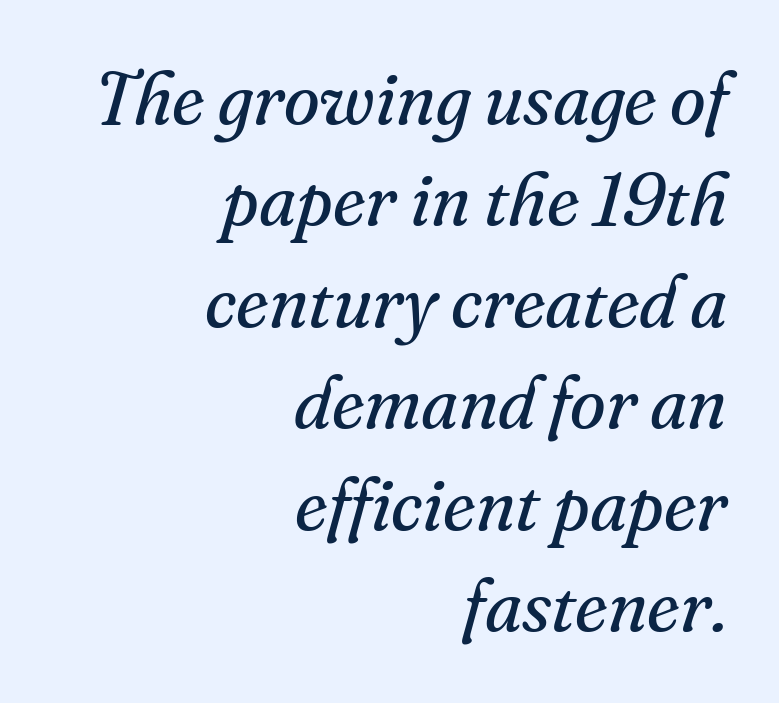
The typesetting does not lean heavy: it is not bold. The setting favours the right margin, as signatures and pull-quotes sometimes do. Inter-character spacing is left at the font's built-in metrics. This sample uses a serif face.
